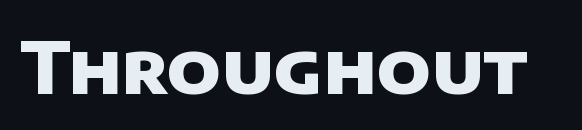
Glyph-to-glyph distance matches everyday printed text. Each letter keeps its own natural width here, so spacing adapts to shape. This is sans-serif lettering, the kind often seen on screens and signage. Is the type bold? Yes — the strokes are clearly thick and heavy. Only glyphs here, with clear space below each row.
